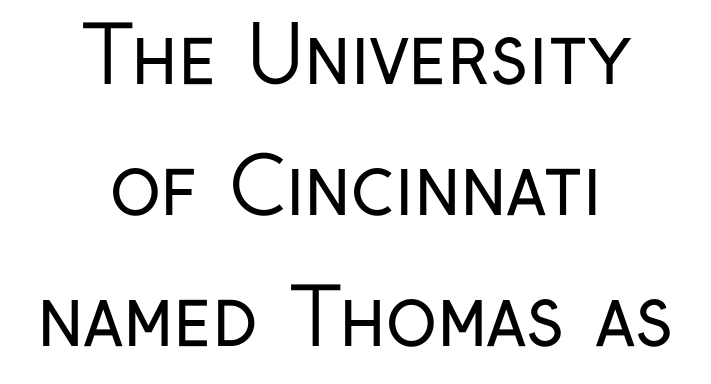
Q: Is the text bold? A: No.
Q: Is the text italic (slanted)? A: No, it is upright.
Q: Is the typeface a serif or a sans-serif typeface? A: Sans-serif.
Q: Is the text underlined? A: No.
Q: How is the paragraph aligned? A: Centered.
Q: Is the spacing between letters normal or unusually wide? A: Normal.
Q: Is the spacing between lines tight, normal or loose? A: Normal.
Q: Width (condensed, normal, or wide)? A: Condensed.
Q: Stroke contrast? A: Low.
Q: x-height? A: Medium.
Q: Monospaced? A: No.
